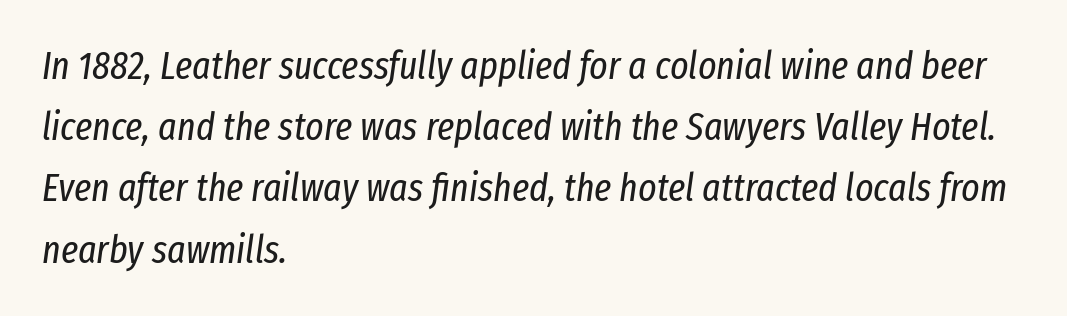
The image shows 39 px regular-weight, condensed type, italic (leaning right); set left-aligned, normal line spacing (1.57x), normal letter spacing, not underlined; low stroke contrast and a medium x-height.
